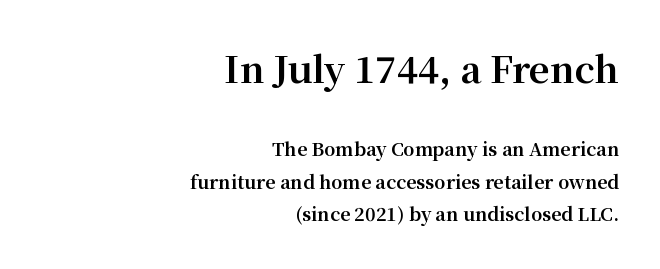
Q: Is the text bold? A: Yes.
Q: Is the text italic (slanted)? A: No, it is upright.
Q: Is the typeface a serif or a sans-serif typeface? A: Serif.
Q: Is the text underlined? A: No.
Q: How is the paragraph aligned? A: Right-aligned.
Q: Is the spacing between letters normal or unusually wide? A: Normal.
Q: Which block of text is set in a larger size, the first (top) or the second (bottom)? A: The first (top) one.
Q: Width (condensed, normal, or wide)? A: Normal.
Q: Stroke contrast? A: Medium.
Q: x-height? A: Medium.
Q: Monospaced? A: No.
